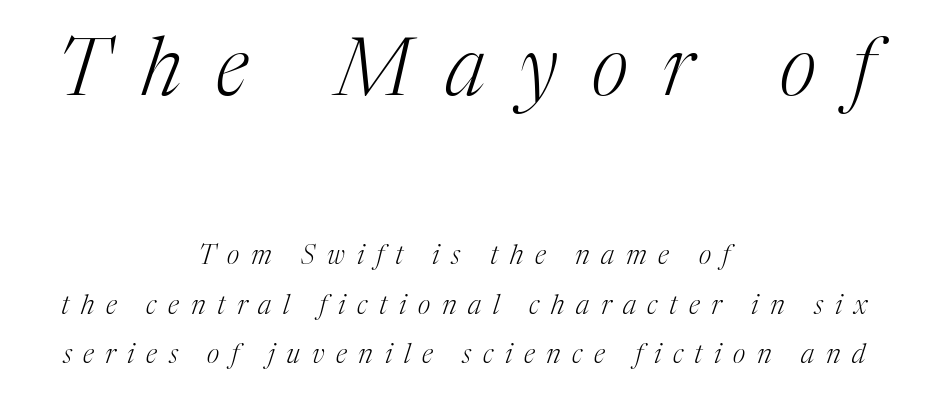
{"serif": "yes", "italic": "yes", "lean": "right", "slant_degrees": 17, "bold": "no", "weight": "light", "width": "normal", "stroke_contrast": "medium", "x_height": "medium", "monospaced": "no", "underline": "no", "align": "center", "line_spacing_ratio": 1.83, "letter_spacing": "wide", "letter_spacing_em": 0.43, "larger_block": "first", "size_ratio": 2.96, "glyph_px": 80}
